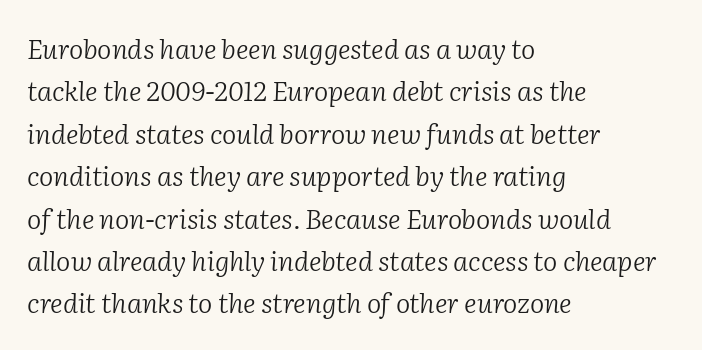
{"italic": "yes", "lean": "right", "slant_degrees": 2, "bold": "no", "underline": "no", "align": "left", "line_spacing": "normal", "line_spacing_ratio": 1.57, "letter_spacing": "normal", "letter_spacing_em": 0.0, "glyph_px": 27}
